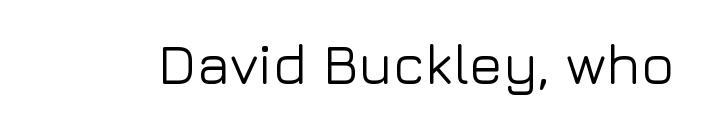
The letters carry no serifs — their stems end cleanly without finishing strokes. Words appear dense and cohesive because spacing is normal. Spacing verdict: proportional, widths tailored to each character. No italicization has been applied; the sample stays upright. The strip under each line holds only bare page.
